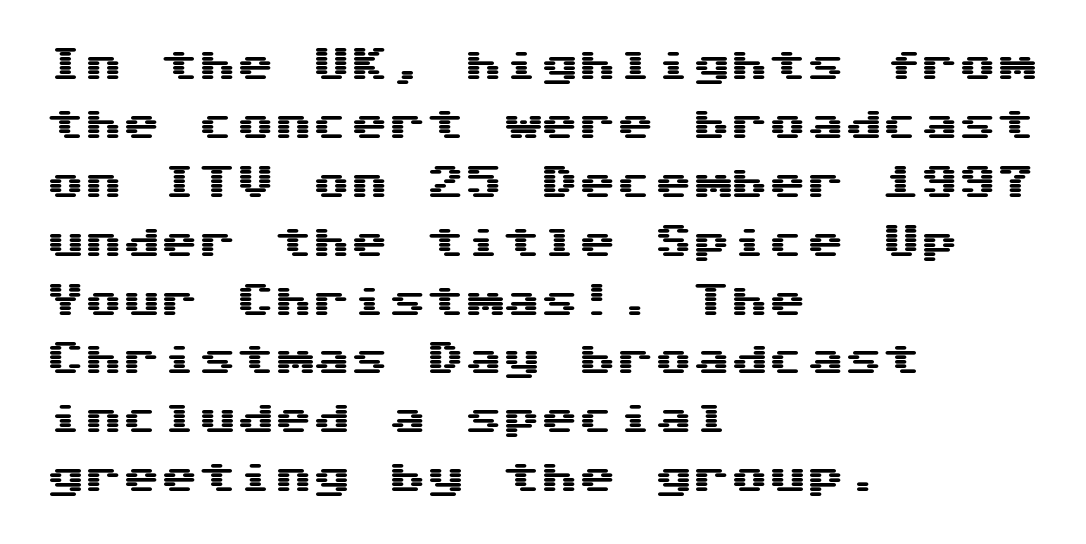
Q: Is the text italic (slanted)? A: No, it is upright.
Q: Is the typeface a serif or a sans-serif typeface? A: Sans-serif.
Q: Is the text underlined? A: No.
Q: How is the paragraph aligned? A: Left-aligned.
Q: Is the spacing between letters normal or unusually wide? A: Normal.
Q: Is the spacing between lines tight, normal or loose? A: Normal.
Q: Width (condensed, normal, or wide)? A: Wide.
Q: Stroke contrast? A: Medium.
Q: x-height? A: Medium.
Q: Monospaced? A: Yes.
